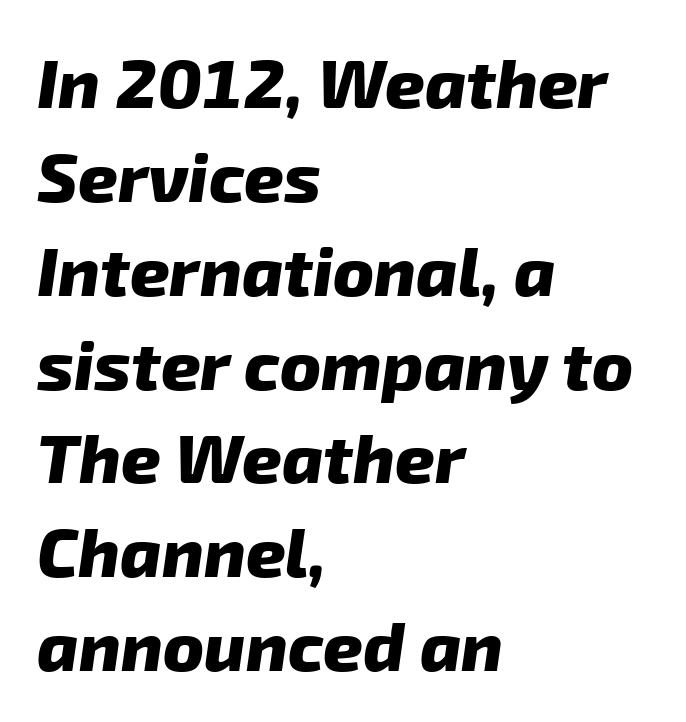
The image shows 69 px heavy sans-serif type; set left-aligned, normal line spacing (1.36x), normal letter spacing, not underlined; low stroke contrast and a medium x-height.
